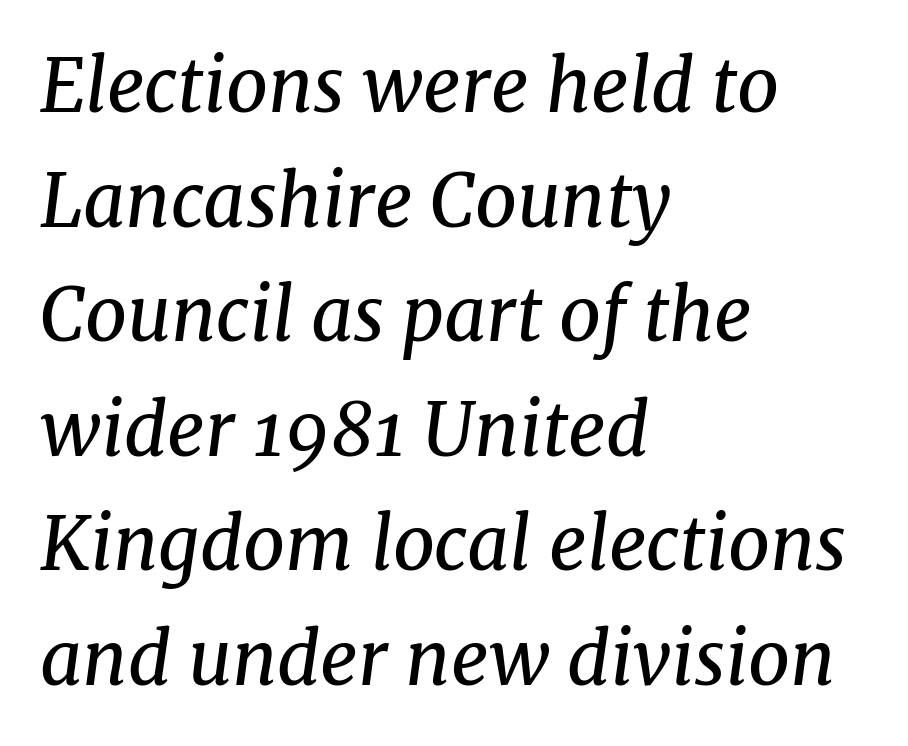
The block of text has a typical density, with ordinary space between rows. This sample uses an oblique cut, with every glyph tilted off the vertical. These lines are rendered in a variable-pitch font. The ragged edge is on the right, which tells us the setting is flush left.
